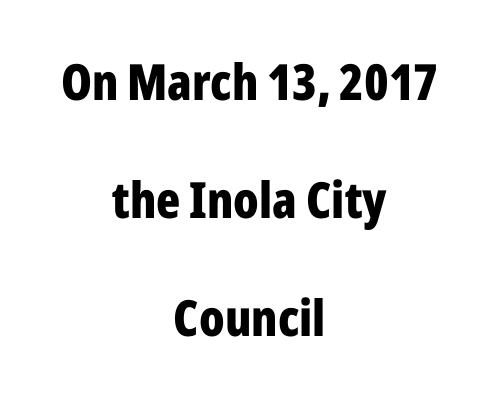
The image shows 50 px bold, condensed sans-serif type, upright; set centered, loose line spacing (2.36x), normal letter spacing, not underlined; low stroke contrast and a medium x-height.
